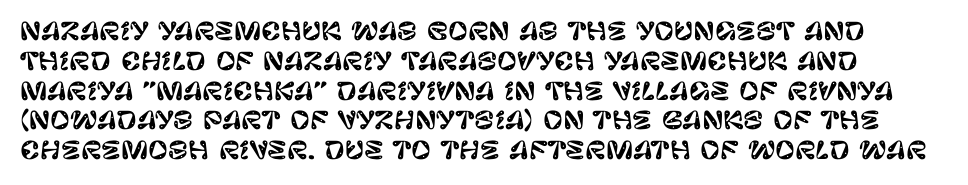
Q: Is the text italic (slanted)? A: Yes.
Q: Is the text underlined? A: No.
Q: Is the spacing between letters normal or unusually wide? A: Normal.
